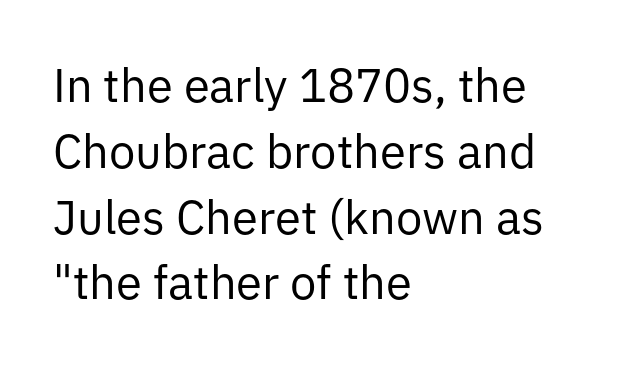
The image shows 47 px regular-weight sans-serif type, upright; set left-aligned, normal line spacing (1.4x), normal letter spacing, not underlined; low stroke contrast and a medium x-height.
